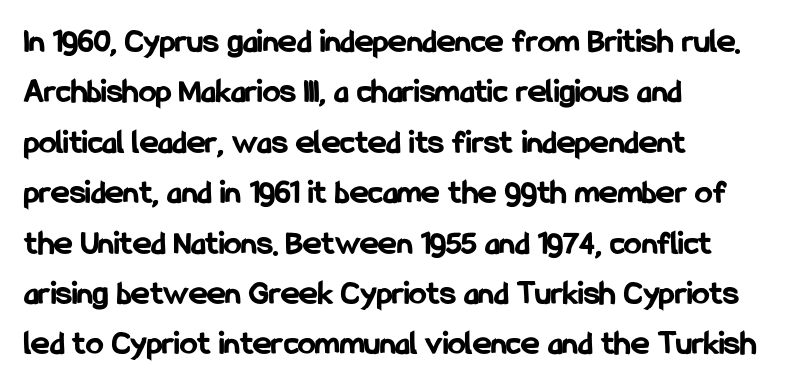
The image shows 35 px bold, condensed sans-serif type, upright; set left-aligned, normal line spacing (1.44x), normal letter spacing, not underlined; low stroke contrast and a medium x-height.
